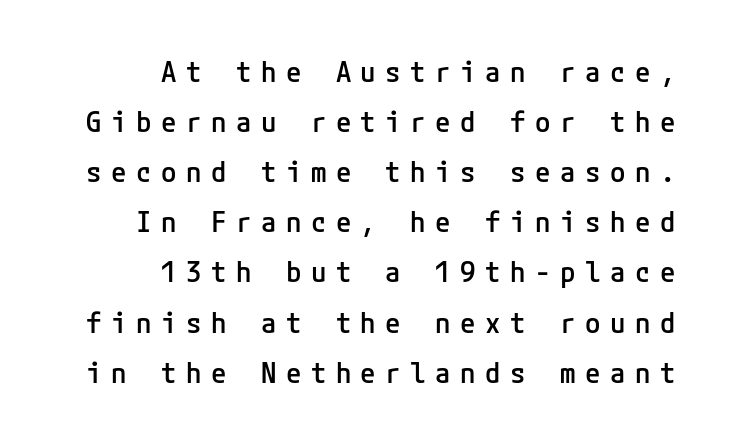
{"serif": "no", "italic": "no", "bold": "semi", "weight": "semibold", "width": "normal", "stroke_contrast": "low", "x_height": "medium", "underline": "no", "align": "right", "line_spacing_ratio": 1.79, "letter_spacing": "wide", "letter_spacing_em": 0.34, "glyph_px": 28}
